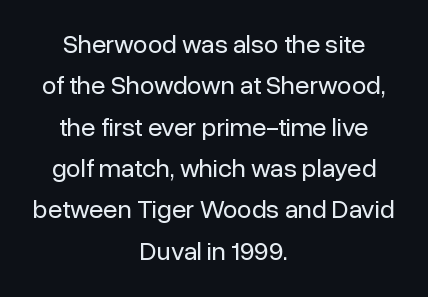
{"italic": "no", "bold": "no", "underline": "no", "align": "center", "line_spacing": "normal", "line_spacing_ratio": 1.59, "letter_spacing": "normal", "letter_spacing_em": 0.0, "glyph_px": 26}
